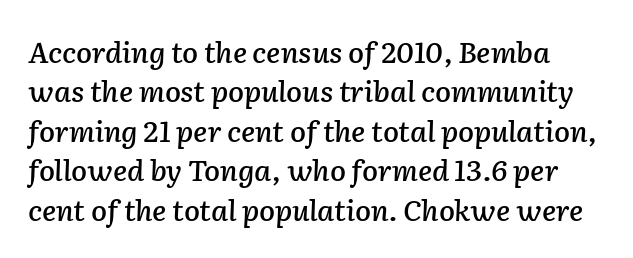
Anything drawn beneath the words? Only blank space. The block of text has a typical density, with ordinary space between rows. Tall strokes in this sample are angled rather than plumb. The gaps between neighbouring characters are ordinary and unremarkable. Character widths vary here, with narrow letters taking less room than wide ones.
